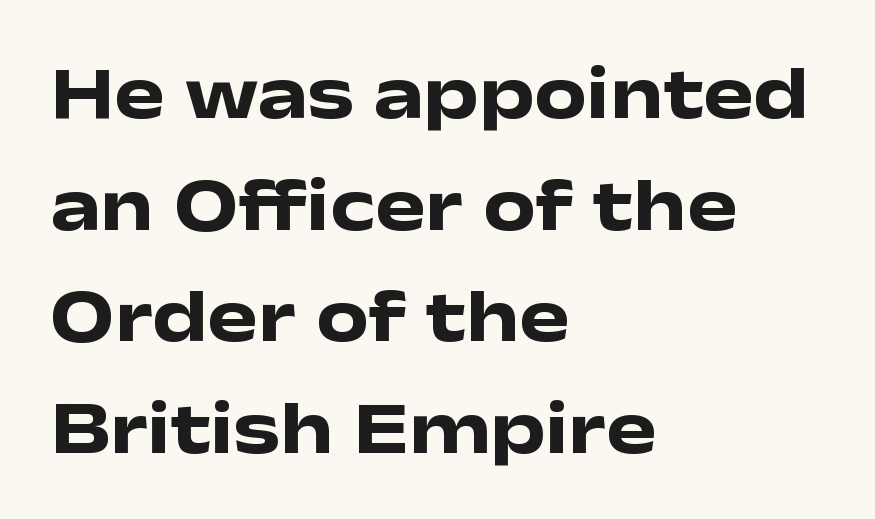
You could not count columns in this text — the font is proportionally spaced. A clean baseline with only descenders dipping below it. Posture: upright roman. In terms of letterspacing, this is plain default setting. Weight: bold. The block of text has a typical density, with ordinary space between rows.
